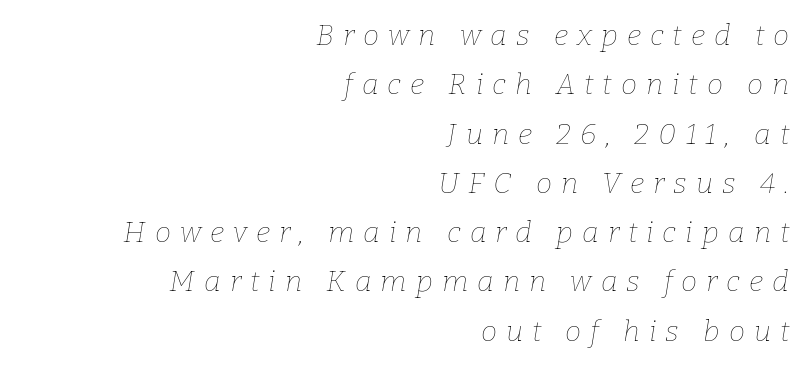
Glance below the letters and you will spot only blank space. A typesetter would call this proportional, since set widths differ per character. The ragged edge is on the left, which tells us the setting is flush right. Weight: regular or lighter. Reading down the column, the eye jumps a familiar distance to each next line.
